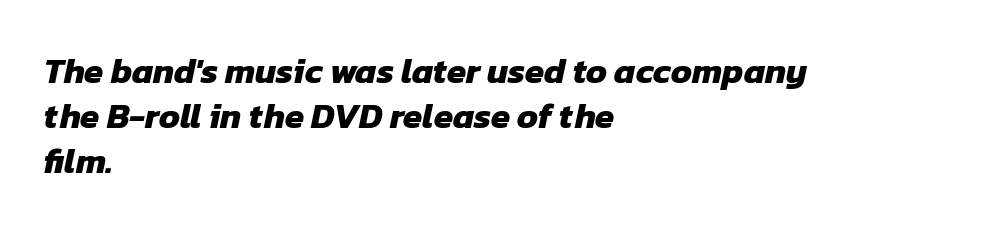
The image shows 35 px heavy sans-serif type; set left-aligned, normal line spacing (1.29x), normal letter spacing, not underlined; low stroke contrast and a medium x-height.
